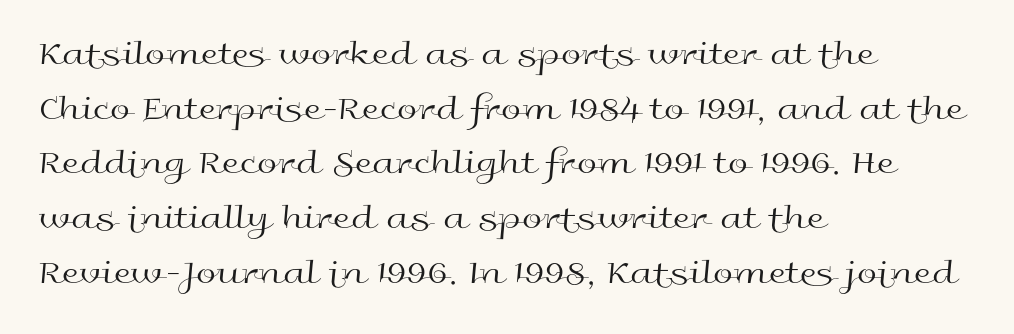
The vertical gap from one line to the next is medium. The lines are quadded left. Default kerning and tracking; the words read as compact shapes. The font family rendered here belongs to the sans-serif group.
